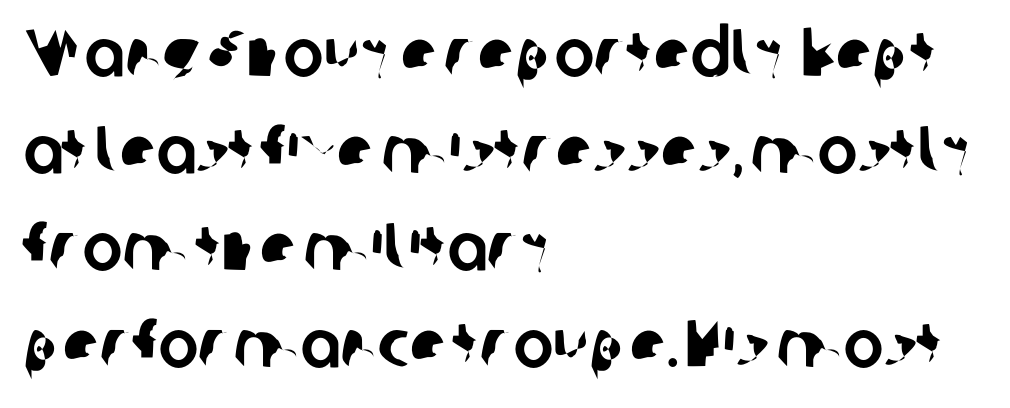
Q: Is the typeface a serif or a sans-serif typeface? A: Sans-serif.
Q: Is the text underlined? A: No.
Q: How is the paragraph aligned? A: Left-aligned.
Q: Is the spacing between letters normal or unusually wide? A: Normal.
Q: Is the spacing between lines tight, normal or loose? A: Normal.
Q: Width (condensed, normal, or wide)? A: Normal.
Q: Stroke contrast? A: Low.
Q: x-height? A: Medium.
Q: Monospaced? A: No.
